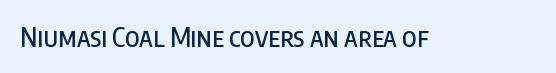
{"italic": "no", "underline": "no", "letter_spacing": "normal", "letter_spacing_em": 0.0, "glyph_px": 26}
